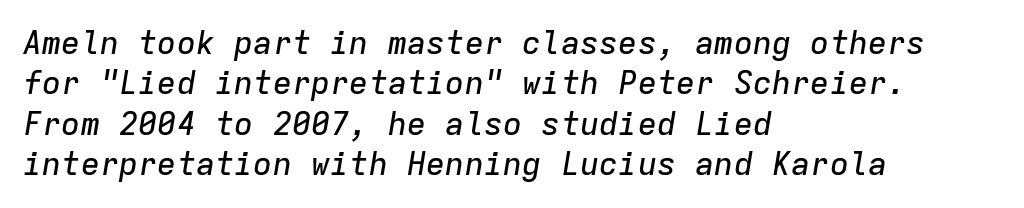
The image shows 32 px text type, italic (leaning right), monospaced; set left-aligned, normal line spacing (1.26x), normal letter spacing, not underlined; low stroke contrast and a medium x-height.
